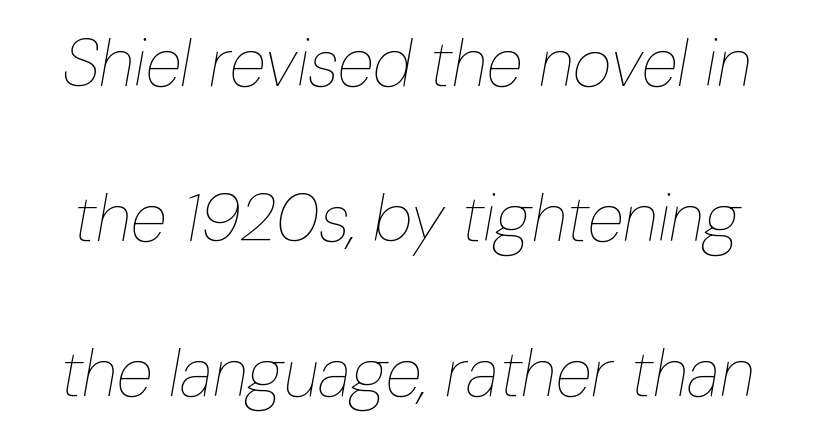
The passage shown is not bold in any degree. The type is set solid horizontally, with unmodified tracking. Honestly, the rows look like they've been pulled way apart. This sample uses an oblique cut, with every glyph tilted off the vertical. The face used here is proportionally spaced, like ordinary book or web type. Quick note: underline off.
